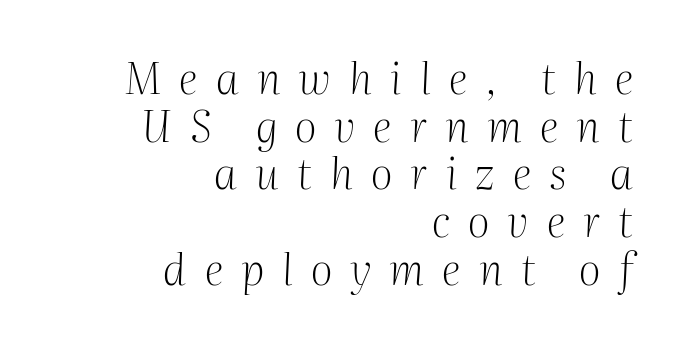
The font is comparable to plain body text, perhaps lighter. The space between consecutive lines is stingy. Check the space under the baseline: it is left empty. Varying glyph widths throughout — classic text-font behaviour. The letters carry serifs — small finishing strokes at the ends of their stems.
